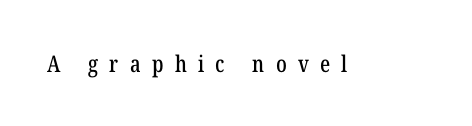
Q: Is the text italic (slanted)? A: No, it is upright.
Q: Is the text underlined? A: No.
Q: Is the spacing between letters normal or unusually wide? A: Unusually wide.
